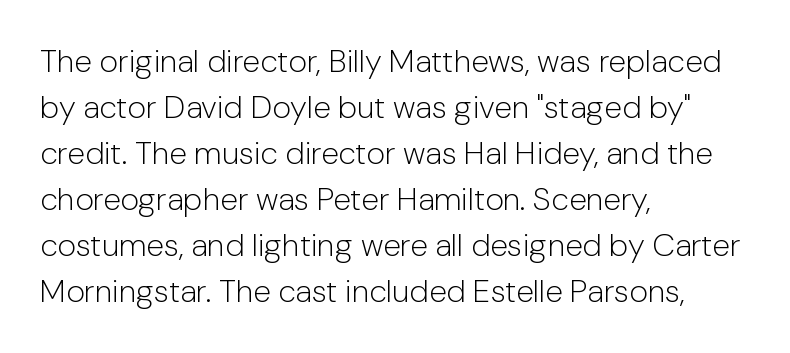
Weight: regular or lighter. Normally led — the rows are evenly, conventionally spaced. Nothing sits at the stroke ends, so this counts as sans-serif. How are the letters spaced? Ordinarily, with no added tracking. Looks like regular typesetting: each glyph gets only the width it needs. Rule under the text: the space is simply empty.
